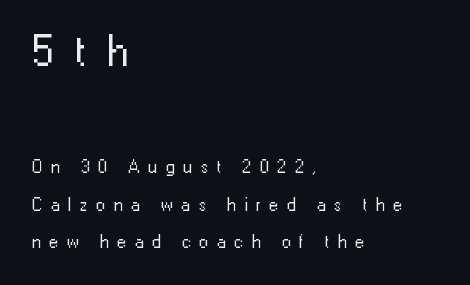
{"serif": "no", "italic": "no", "bold": "no", "weight": "regular", "width": "normal", "stroke_contrast": "low", "x_height": "medium", "monospaced": "no", "underline": "no", "align": "left", "line_spacing": "loose", "line_spacing_ratio": 2.09, "letter_spacing": "wide", "letter_spacing_em": 0.47, "larger_block": "first", "size_ratio": 2.44, "glyph_px": 44}
